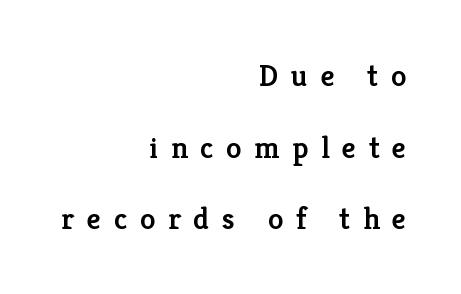
Q: Is the text bold? A: Semi-bold.
Q: Is the text italic (slanted)? A: No, it is upright.
Q: Is the typeface a serif or a sans-serif typeface? A: Serif.
Q: Is the text underlined? A: No.
Q: How is the paragraph aligned? A: Right-aligned.
Q: Is the spacing between letters normal or unusually wide? A: Unusually wide.
Q: Is the spacing between lines tight, normal or loose? A: Loose.
Q: Width (condensed, normal, or wide)? A: Normal.
Q: Stroke contrast? A: Low.
Q: x-height? A: Medium.
Q: Monospaced? A: No.
